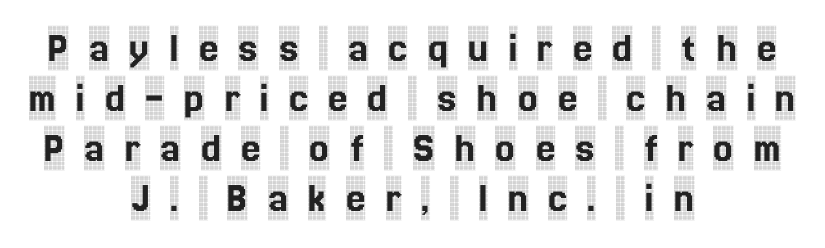
{"serif": "yes", "italic": "no", "width": "condensed", "x_height": "large", "monospaced": "no", "underline": "no", "align": "center", "line_spacing": "tight", "line_spacing_ratio": 1.14, "letter_spacing": "wide", "letter_spacing_em": 0.45, "glyph_px": 44}
